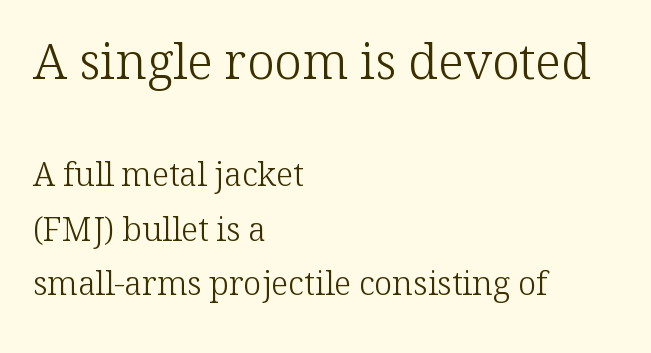
No heavy texture on the line: the type isn't bold. Character size in the leading block exceeds that of the trailing block. Honestly, there is no underline to notice here at all. The lines are quadded left. Quick note: interline space is typical.
